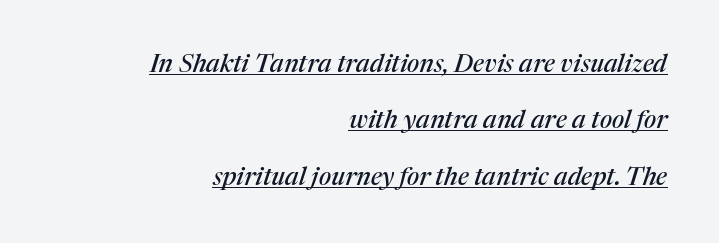
{"italic": "yes", "lean": "right", "slant_degrees": 17, "underline": "yes", "align": "right", "line_spacing": "loose", "line_spacing_ratio": 2.26, "letter_spacing": "normal", "letter_spacing_em": 0.0, "glyph_px": 25}
